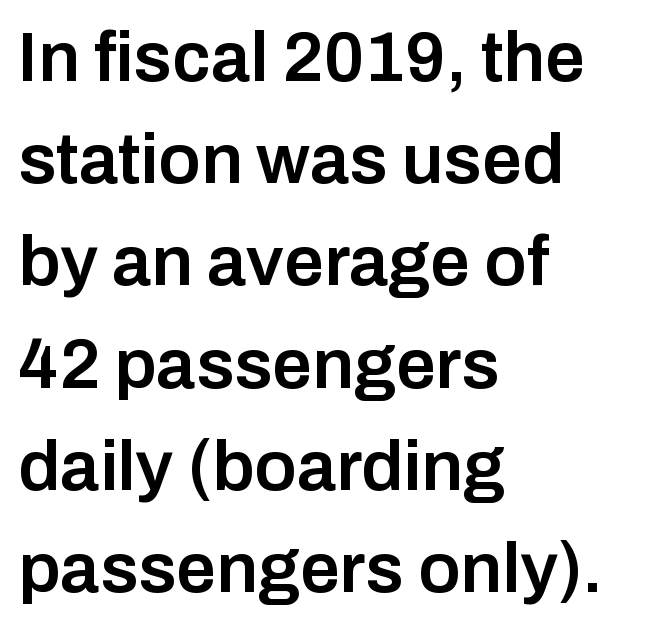
Q: Is the text bold? A: Semi-bold.
Q: Is the text italic (slanted)? A: No, it is upright.
Q: Is the typeface a serif or a sans-serif typeface? A: Sans-serif.
Q: Is the text underlined? A: No.
Q: How is the paragraph aligned? A: Left-aligned.
Q: Is the spacing between letters normal or unusually wide? A: Normal.
Q: Is the spacing between lines tight, normal or loose? A: Normal.
Q: Width (condensed, normal, or wide)? A: Normal.
Q: Stroke contrast? A: Low.
Q: x-height? A: Medium.
Q: Monospaced? A: No.
